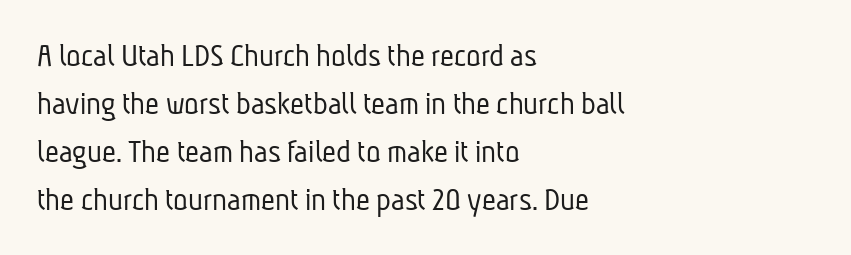
Q: Is the text bold? A: No.
Q: Is the typeface a serif or a sans-serif typeface? A: Sans-serif.
Q: Is the text underlined? A: No.
Q: How is the paragraph aligned? A: Left-aligned.
Q: Is the spacing between letters normal or unusually wide? A: Normal.
Q: Is the spacing between lines tight, normal or loose? A: Normal.
Q: Width (condensed, normal, or wide)? A: Condensed.
Q: Stroke contrast? A: Low.
Q: x-height? A: Medium.
Q: Monospaced? A: No.
